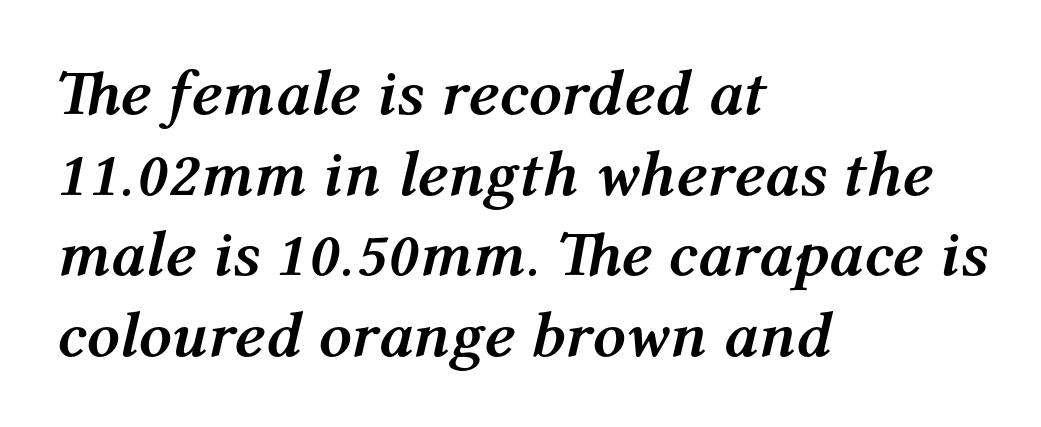
Q: Is the text bold? A: Yes.
Q: Is the text italic (slanted)? A: Yes, it leans right by about 12 degrees.
Q: Is the text underlined? A: No.
Q: How is the paragraph aligned? A: Left-aligned.
Q: Is the spacing between letters normal or unusually wide? A: Normal.
Q: Width (condensed, normal, or wide)? A: Normal.
Q: Stroke contrast? A: Medium.
Q: x-height? A: Medium.
Q: Monospaced? A: No.
